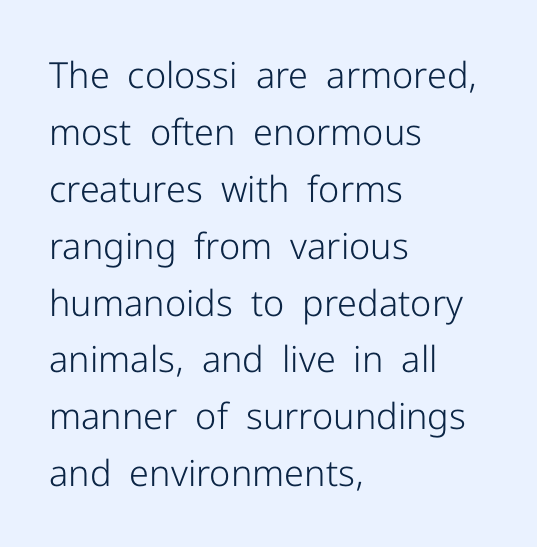
Q: Is the text bold? A: No.
Q: Is the text italic (slanted)? A: No, it is upright.
Q: Is the typeface a serif or a sans-serif typeface? A: Sans-serif.
Q: Is the text underlined? A: No.
Q: How is the paragraph aligned? A: Left-aligned.
Q: Is the spacing between letters normal or unusually wide? A: Normal.
Q: Is the spacing between lines tight, normal or loose? A: Normal.
Q: Width (condensed, normal, or wide)? A: Normal.
Q: Stroke contrast? A: Low.
Q: x-height? A: Medium.
Q: Monospaced? A: No.
